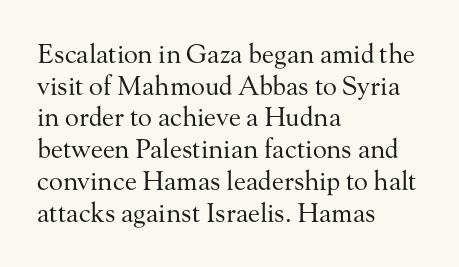
Nope, not italic — everything's standing straight. The font is comparable to plain body text, perhaps lighter. Inter-character spacing is left at the font's built-in metrics. The zone under the glyphs is completely vacant. These lines are set flush left with a ragged right edge.
